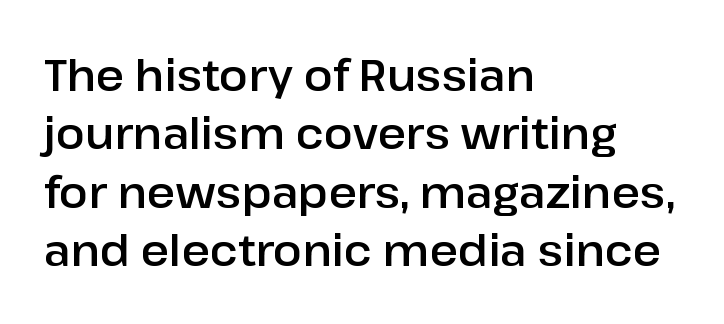
Does the type have serifs? No, each stem ends abruptly. This rendering uses left alignment, leaving the right contour irregular. Rule under the text: the space is simply empty. A typesetter would call this leading conventional body-copy spacing. Do the characters align in a grid? No, the font is proportional.
